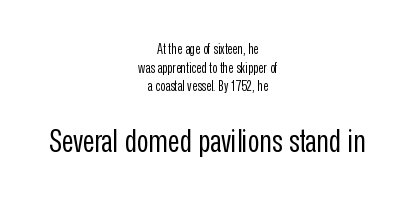
{"serif": "no", "italic": "no", "bold": "no", "weight": "regular", "width": "condensed", "stroke_contrast": "low", "x_height": "medium", "monospaced": "no", "underline": "no", "align": "center", "line_spacing": "normal", "line_spacing_ratio": 1.33, "letter_spacing": "normal", "letter_spacing_em": 0.0, "larger_block": "second", "size_ratio": 2.29, "glyph_px": 32}
